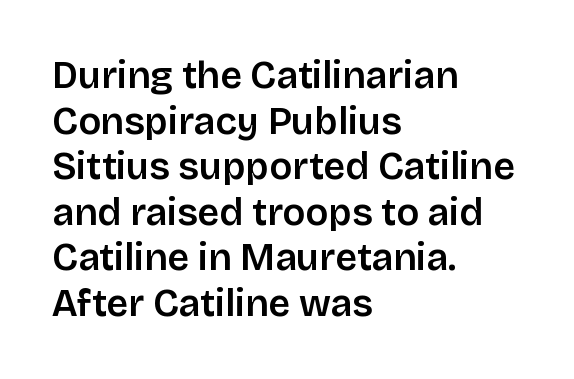
Q: Is the text italic (slanted)? A: No, it is upright.
Q: Is the typeface a serif or a sans-serif typeface? A: Sans-serif.
Q: Is the text underlined? A: No.
Q: How is the paragraph aligned? A: Left-aligned.
Q: Is the spacing between letters normal or unusually wide? A: Normal.
Q: Width (condensed, normal, or wide)? A: Normal.
Q: Stroke contrast? A: Low.
Q: x-height? A: Large.
Q: Monospaced? A: No.
